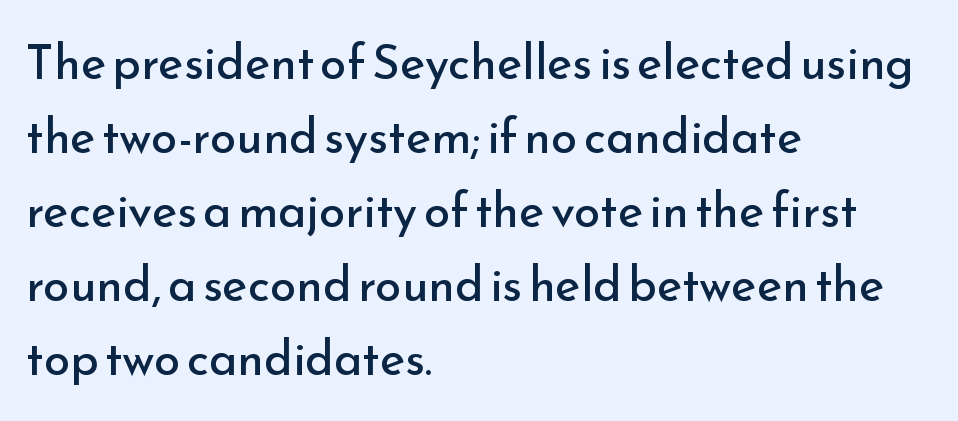
Q: Is the text bold? A: No.
Q: Is the text italic (slanted)? A: No, it is upright.
Q: Is the typeface a serif or a sans-serif typeface? A: Sans-serif.
Q: Is the text underlined? A: No.
Q: How is the paragraph aligned? A: Left-aligned.
Q: Is the spacing between letters normal or unusually wide? A: Normal.
Q: Is the spacing between lines tight, normal or loose? A: Normal.
Q: Width (condensed, normal, or wide)? A: Normal.
Q: Stroke contrast? A: Low.
Q: x-height? A: Small.
Q: Monospaced? A: No.
